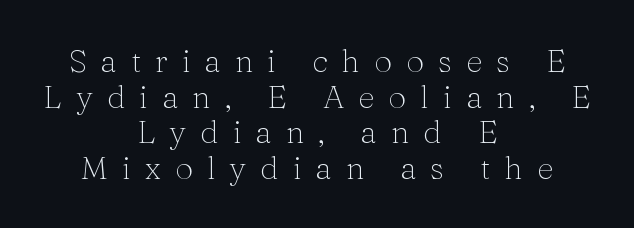
Q: Is the text bold? A: No.
Q: Is the text italic (slanted)? A: No, it is upright.
Q: Is the typeface a serif or a sans-serif typeface? A: Serif.
Q: Is the text underlined? A: No.
Q: How is the paragraph aligned? A: Centered.
Q: Is the spacing between letters normal or unusually wide? A: Unusually wide.
Q: Is the spacing between lines tight, normal or loose? A: Tight.
Q: Width (condensed, normal, or wide)? A: Normal.
Q: Stroke contrast? A: Medium.
Q: x-height? A: Medium.
Q: Monospaced? A: No.
